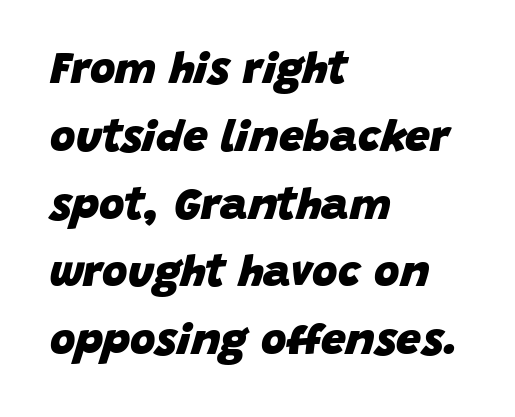
Proportional: the letters do not fall into vertical columns. Standard letterfit; no display-style spreading of the glyphs. These lines stack with their left ends in a neat column. Does the leading feel generous? No, just average. This is oblique type, the kind used for emphasis or titles.
